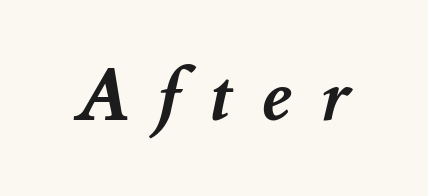
The image shows 72 px semibold type; set unusually wide letter spacing (+0.4 em), not underlined; medium stroke contrast and a small x-height.
